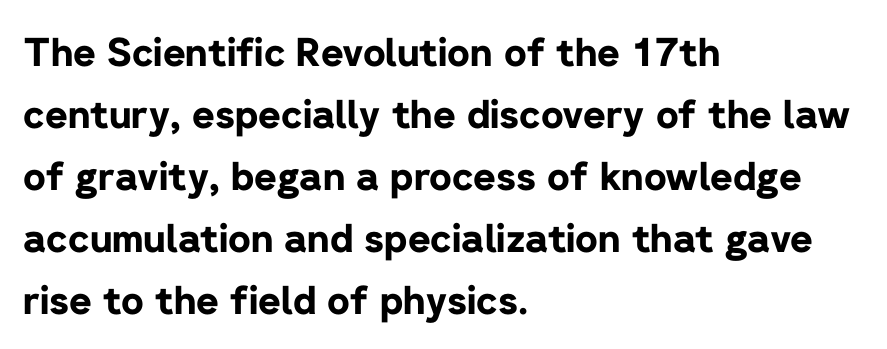
Q: Is the text bold? A: Yes.
Q: Is the text italic (slanted)? A: No, it is upright.
Q: Is the typeface a serif or a sans-serif typeface? A: Sans-serif.
Q: Is the text underlined? A: No.
Q: How is the paragraph aligned? A: Left-aligned.
Q: Is the spacing between letters normal or unusually wide? A: Normal.
Q: Is the spacing between lines tight, normal or loose? A: Normal.
Q: Width (condensed, normal, or wide)? A: Normal.
Q: Stroke contrast? A: Low.
Q: x-height? A: Medium.
Q: Monospaced? A: No.
